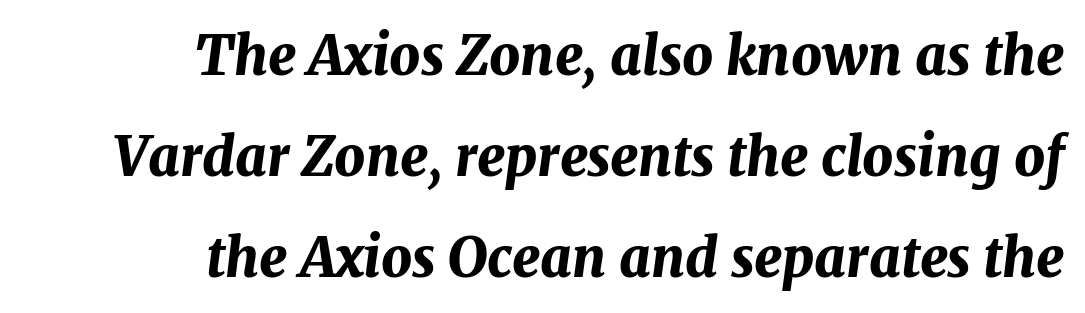
Q: Is the text bold? A: Yes.
Q: Is the text italic (slanted)? A: Yes, it leans right by about 7 degrees.
Q: Is the text underlined? A: No.
Q: How is the paragraph aligned? A: Right-aligned.
Q: Is the spacing between letters normal or unusually wide? A: Normal.
Q: Width (condensed, normal, or wide)? A: Normal.
Q: Stroke contrast? A: Medium.
Q: x-height? A: Medium.
Q: Monospaced? A: No.
